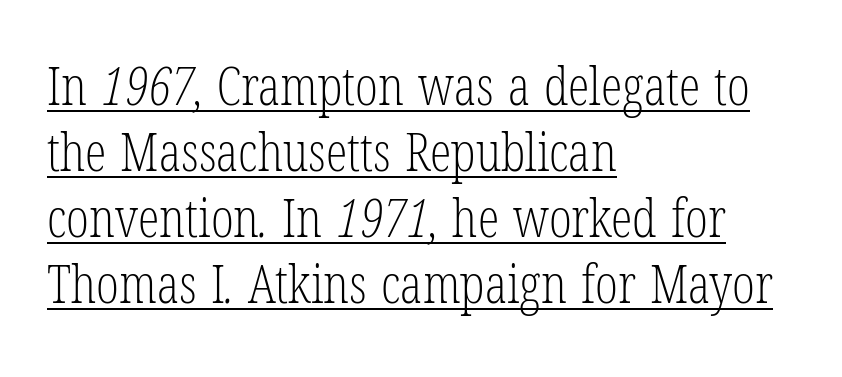
Teacher's note: observe the even left margin — that is flush-left alignment. Look at the tracking — it's just the regular setting, nothing added. This rendering features underlined lettering. This sample uses a serif face.
